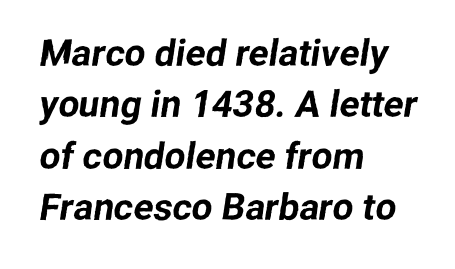
The image shows 37 px sans-serif type; set left-aligned, normal line spacing (1.39x), normal letter spacing, not underlined; low stroke contrast and a medium x-height.
